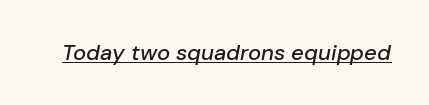
Characters follow at the spacing the type designer built in. This rendering features underlined lettering. Style check: oblique.
